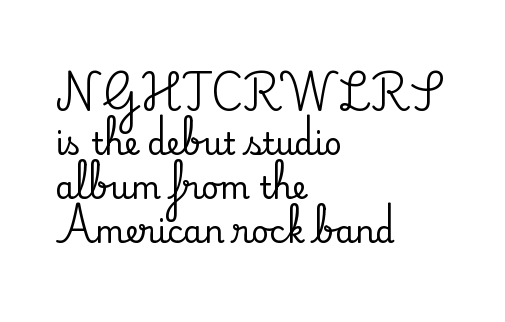
Baseline-to-baseline distance is the conventional proportion of letter height. Every row of glyphs begins at an identical x-position on the left. A clean baseline with only descenders dipping below it. This sample uses an upright cut, with every glyph sitting square on the baseline.
